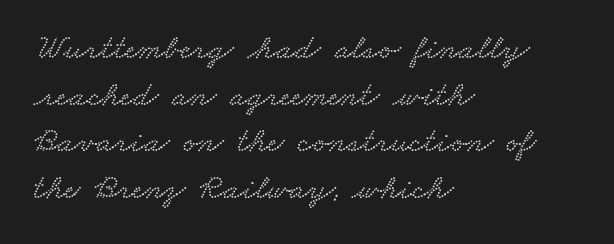
The image shows 35 px wide serif type; set left-aligned, normal line spacing (1.33x), normal letter spacing, not underlined; low stroke contrast and a small x-height.
